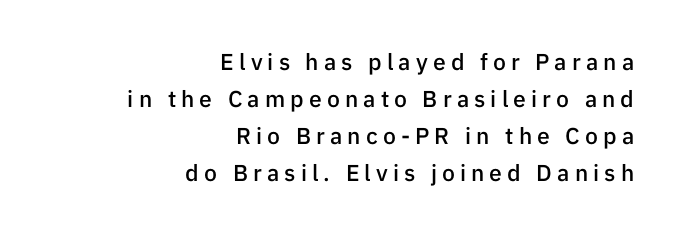
{"italic": "no", "bold": "semi", "underline": "no", "align": "right", "line_spacing": "normal", "line_spacing_ratio": 1.61, "letter_spacing": "wide", "letter_spacing_em": 0.22, "glyph_px": 23}
